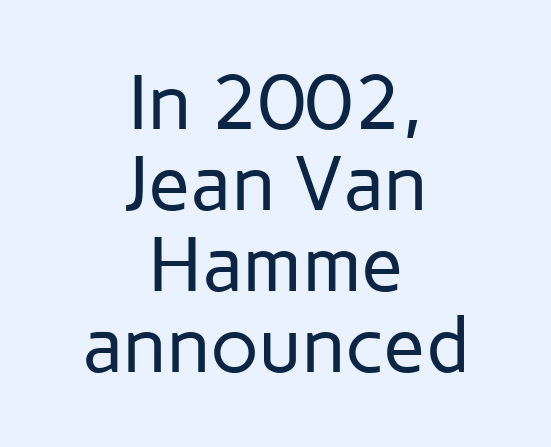
Ordinary non-slanted type is in use. Think of a printed novel: that variable character pitch is what you see here. Look at the tracking — it's just the regular setting, nothing added. Cramped leading.
